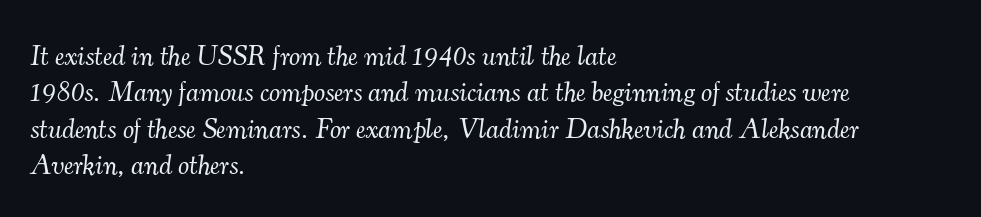
The block of text has a typical density, with ordinary space between rows. Descenders are the only things crossing below the line. The face used here has a pronounced slope to its letters. Font category for this specimen: serif. Looks like regular typesetting: each glyph gets only the width it needs.
